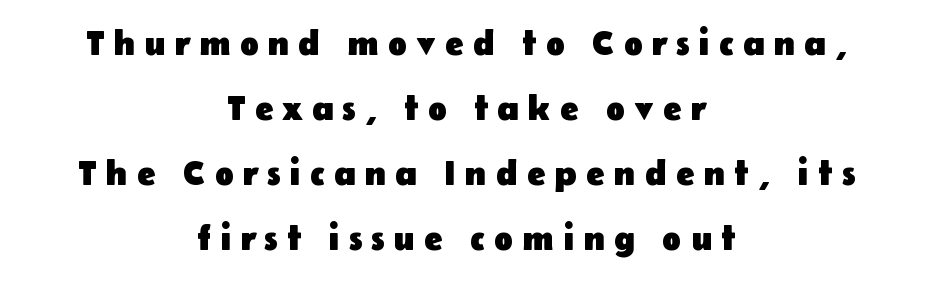
Has an underline been added? It has not. Varying glyph widths throughout — classic text-font behaviour. The specimen reads as upright at a glance. Spacing between characters has been opened up far beyond the box default. A student would call this center alignment; a typographer would say set centered.
